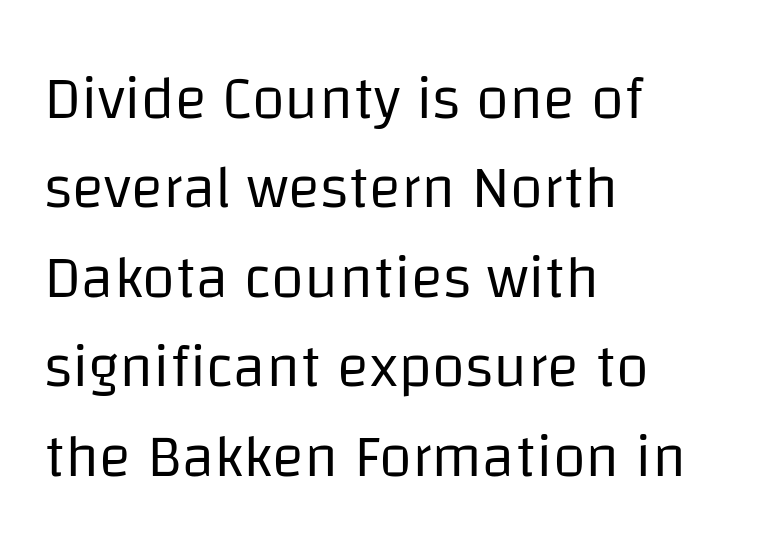
{"serif": "no", "italic": "no", "bold": "no", "weight": "regular", "width": "normal", "stroke_contrast": "low", "x_height": "large", "monospaced": "no", "underline": "no", "align": "left", "line_spacing": "normal", "line_spacing_ratio": 1.49, "letter_spacing": "normal", "letter_spacing_em": 0.0, "glyph_px": 60}
